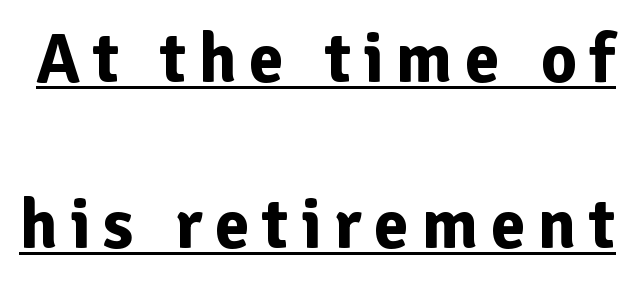
{"serif": "no", "italic": "no", "bold": "yes", "weight": "bold", "width": "normal", "stroke_contrast": "low", "x_height": "medium", "monospaced": "no", "underline": "yes", "line_spacing": "loose", "line_spacing_ratio": 2.37, "glyph_px": 70}
